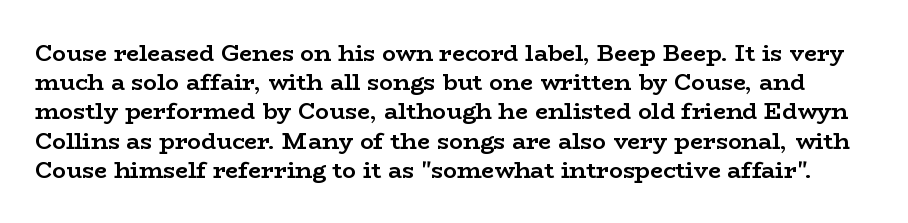
{"italic": "no", "bold": "yes", "underline": "no", "line_spacing": "normal", "line_spacing_ratio": 1.27, "letter_spacing": "normal", "letter_spacing_em": 0.0, "glyph_px": 23}
